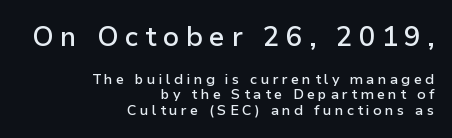
Nobody drew a line under any word here. This rendering uses right alignment, leaving the left contour irregular. The axis of the letterforms is exactly vertical. Larger block? The one above; the one below is distinctly smaller. The block of text is dense from top to bottom, with scant space between rows. Is the type bold? Partly — it's a semibold, heavier than regular but not fully bold.
